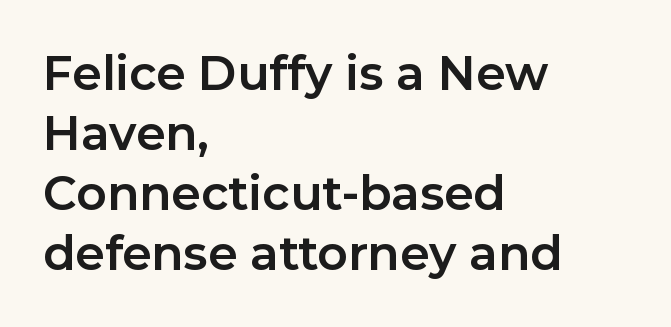
The image shows 47 px bold sans-serif type, upright; set left-aligned, normal line spacing (1.28x), normal letter spacing, not underlined; low stroke contrast and a medium x-height.
